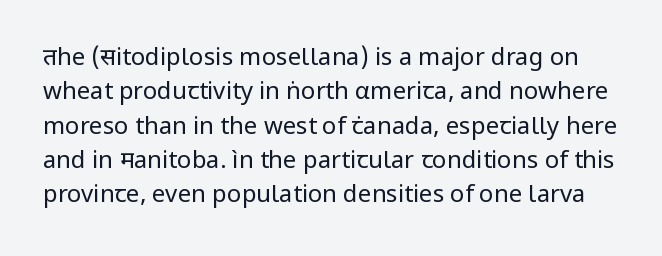
Q: Is the text bold? A: No.
Q: Is the text italic (slanted)? A: No, it is upright.
Q: Is the text underlined? A: No.
Q: Is the spacing between letters normal or unusually wide? A: Normal.
Q: Is the spacing between lines tight, normal or loose? A: Normal.
